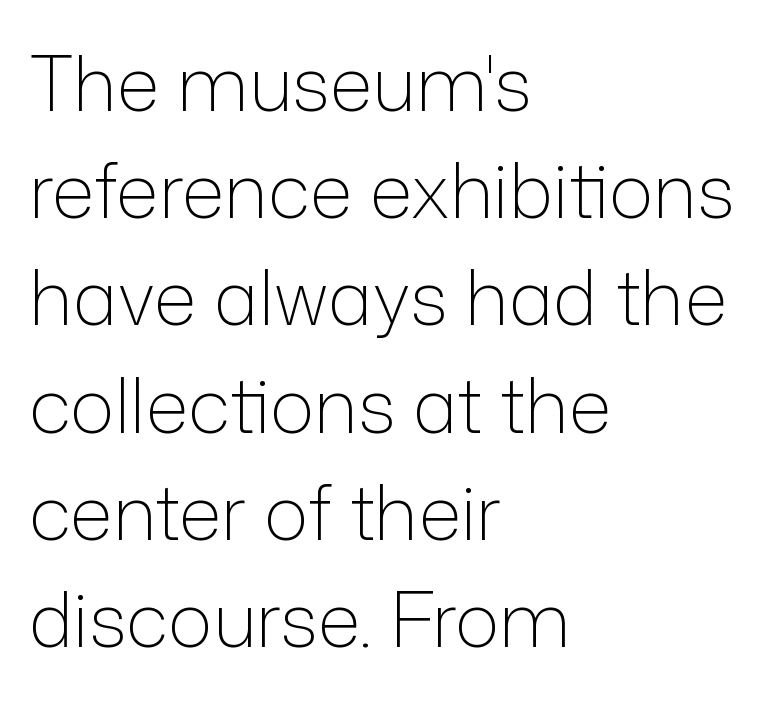
{"serif": "no", "italic": "no", "bold": "no", "weight": "light", "width": "normal", "stroke_contrast": "low", "x_height": "medium", "monospaced": "no", "underline": "no", "align": "left", "line_spacing": "normal", "line_spacing_ratio": 1.43, "letter_spacing": "normal", "letter_spacing_em": 0.0, "glyph_px": 75}
